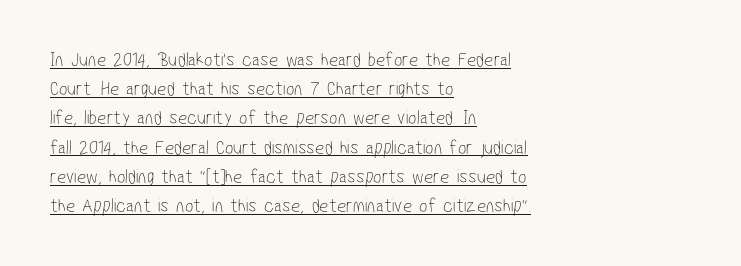
The image shows 20 px text type; set left-aligned, normal line spacing (1.46x), normal letter spacing, underlined.
